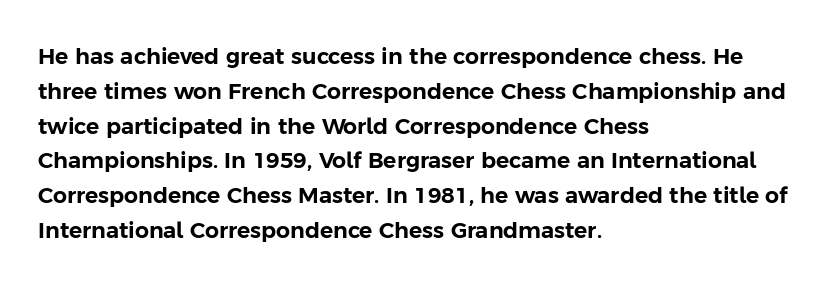
Q: Is the text italic (slanted)? A: No, it is upright.
Q: Is the text underlined? A: No.
Q: How is the paragraph aligned? A: Left-aligned.
Q: Is the spacing between letters normal or unusually wide? A: Normal.
Q: Is the spacing between lines tight, normal or loose? A: Normal.
